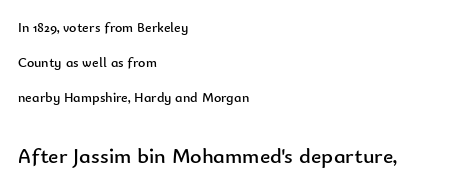
{"italic": "no", "bold": "no", "underline": "no", "align": "left", "line_spacing": "loose", "line_spacing_ratio": 2.5, "letter_spacing": "normal", "letter_spacing_em": 0.0, "larger_block": "second", "size_ratio": 1.57, "glyph_px": 22}
